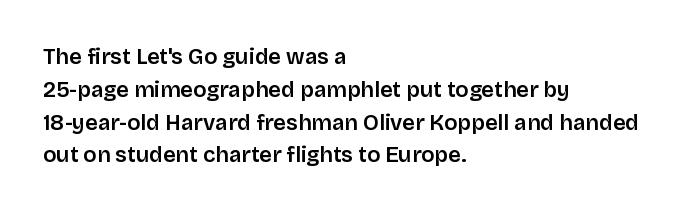
The specimen omits any rule beneath the text block's lines. Is the letter spacing exaggerated? No — it looks like the ordinary default. The typography opts for an upright posture over an oblique one. The rag falls on the right side of this text block. Baseline-to-baseline distance is the conventional proportion of letter height.
